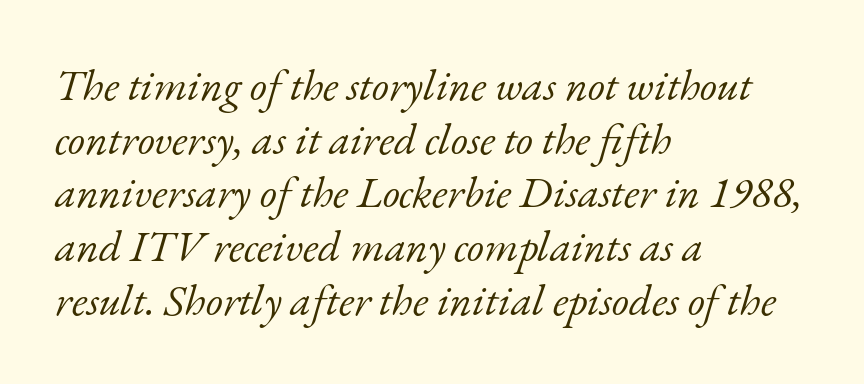
The string is rendered with underlining switched off. Think of a printed novel: that variable character pitch is what you see here. The lines are quadded left. Default kerning and tracking; the words read as compact shapes. This reads as an unemphasized weight, regular at the heaviest.
